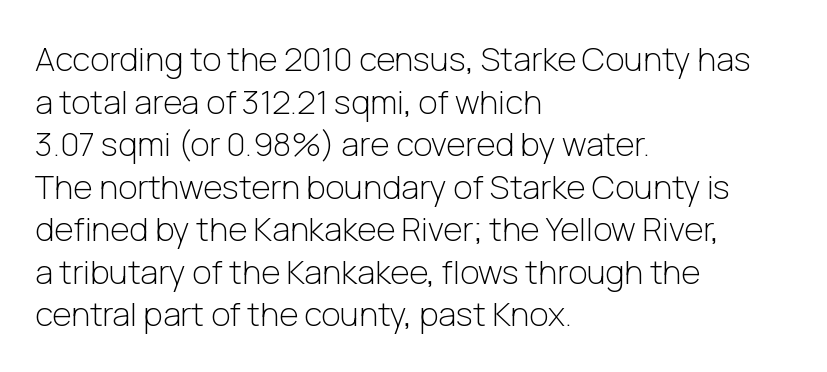
The image shows 33 px light sans-serif type, upright; set left-aligned, normal line spacing (1.29x), normal letter spacing, not underlined; low stroke contrast and a medium x-height.
